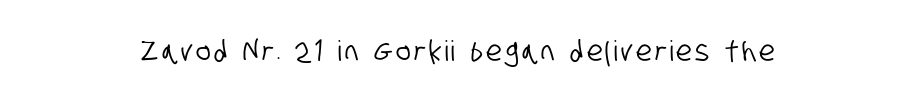
The image shows 28 px condensed sans-serif type; set not underlined; low stroke contrast and a large x-height.
